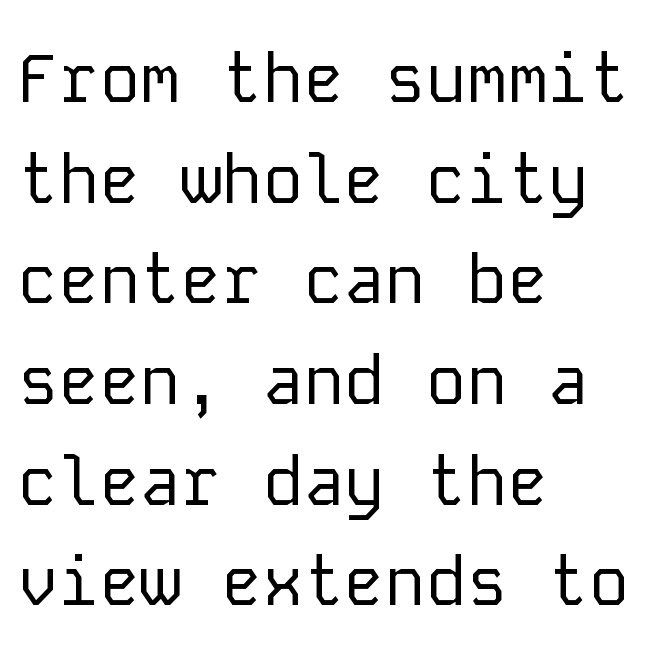
Q: Is the text bold? A: No.
Q: Is the text italic (slanted)? A: No, it is upright.
Q: Is the typeface a serif or a sans-serif typeface? A: Sans-serif.
Q: Is the text underlined? A: No.
Q: How is the paragraph aligned? A: Left-aligned.
Q: Is the spacing between letters normal or unusually wide? A: Normal.
Q: Is the spacing between lines tight, normal or loose? A: Normal.
Q: Width (condensed, normal, or wide)? A: Normal.
Q: Stroke contrast? A: Low.
Q: x-height? A: Medium.
Q: Monospaced? A: Yes.
